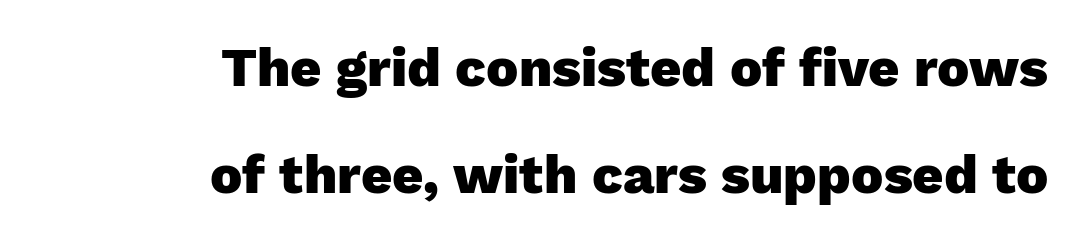
Q: Is the text bold? A: Yes.
Q: Is the text italic (slanted)? A: No, it is upright.
Q: Is the typeface a serif or a sans-serif typeface? A: Sans-serif.
Q: Is the text underlined? A: No.
Q: How is the paragraph aligned? A: Right-aligned.
Q: Is the spacing between letters normal or unusually wide? A: Normal.
Q: Is the spacing between lines tight, normal or loose? A: Loose.
Q: Width (condensed, normal, or wide)? A: Normal.
Q: Stroke contrast? A: Low.
Q: x-height? A: Medium.
Q: Monospaced? A: No.
